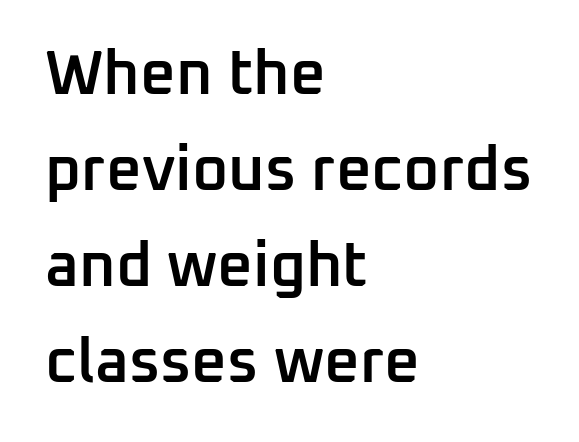
Q: Is the text bold? A: Semi-bold.
Q: Is the text italic (slanted)? A: No, it is upright.
Q: Is the typeface a serif or a sans-serif typeface? A: Sans-serif.
Q: Is the text underlined? A: No.
Q: How is the paragraph aligned? A: Left-aligned.
Q: Is the spacing between letters normal or unusually wide? A: Normal.
Q: Is the spacing between lines tight, normal or loose? A: Normal.
Q: Width (condensed, normal, or wide)? A: Normal.
Q: Stroke contrast? A: Low.
Q: x-height? A: Medium.
Q: Monospaced? A: No.
